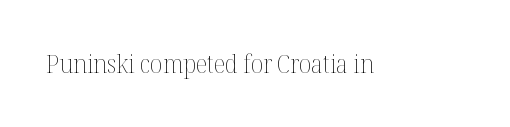
The image shows 25 px text type, upright; set normal letter spacing, not underlined.
